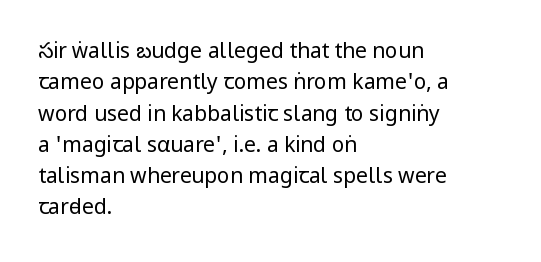
Ordinary non-slanted type is in use. Honestly, the row spacing looks completely unremarkable. These lines keep a tight, regular rhythm from letter to letter. These lines stack with their left ends in a neat column.
